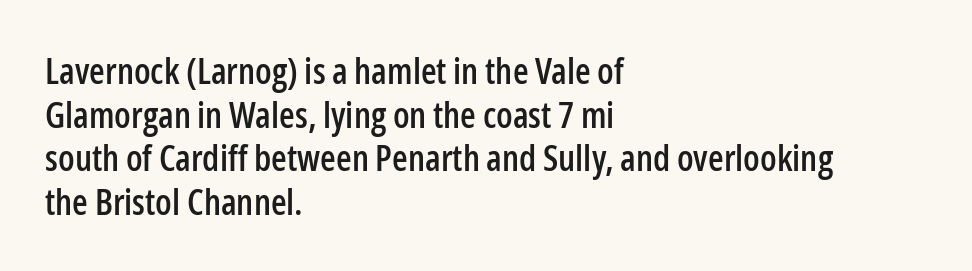
The image shows 36 px condensed sans-serif type, upright; set left-aligned, line spacing 1.21x, normal letter spacing, not underlined; low stroke contrast and a medium x-height.
